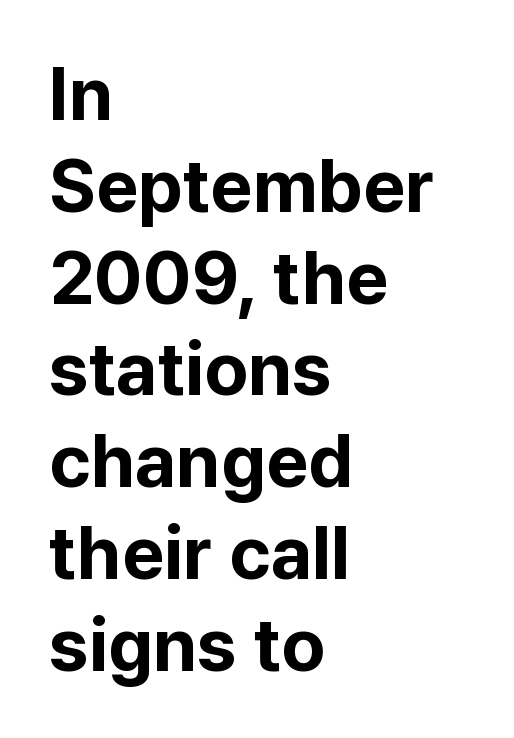
Q: Is the text bold? A: Yes.
Q: Is the text italic (slanted)? A: No, it is upright.
Q: Is the typeface a serif or a sans-serif typeface? A: Sans-serif.
Q: Is the text underlined? A: No.
Q: How is the paragraph aligned? A: Left-aligned.
Q: Is the spacing between letters normal or unusually wide? A: Normal.
Q: Width (condensed, normal, or wide)? A: Normal.
Q: Stroke contrast? A: Low.
Q: x-height? A: Medium.
Q: Monospaced? A: No.
